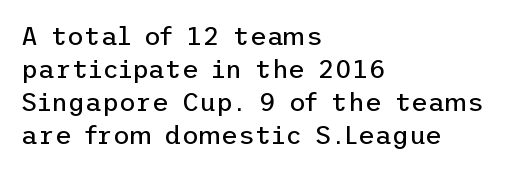
When letters stand straight like this, we call the style roman or upright. These lines sit exactly where default settings would place them. Students, note that the glyphs here touch the page at normal intervals. The passage shown is not bold in any degree. In CSS terms this would be text-align: left. Underlining? Definitely not there.
